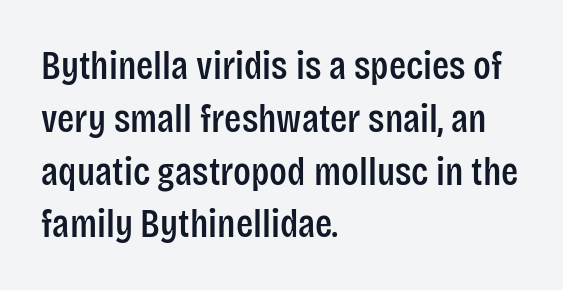
Character widths vary here, with narrow letters taking less room than wide ones. Descenders are the only things crossing below the line. The axis of the letterforms is exactly vertical. Leftover space on each line is placed entirely after the last word. Nobody touched the tracking dial on this one. Are there feet on the stems? There aren't — it's a sans.
